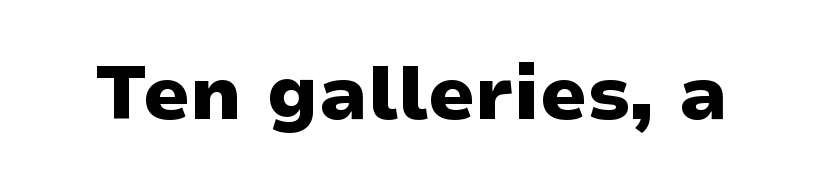
The image shows 75 px heavy, wide sans-serif type, upright; set normal letter spacing, not underlined; low stroke contrast and a medium x-height.
